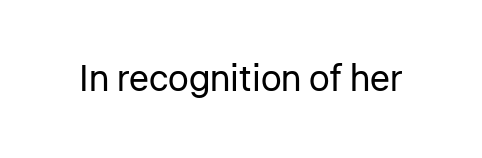
{"serif": "no", "italic": "no", "bold": "no", "weight": "regular", "width": "normal", "stroke_contrast": "low", "x_height": "medium", "monospaced": "no", "underline": "no", "letter_spacing": "normal", "letter_spacing_em": 0.0, "glyph_px": 37}
